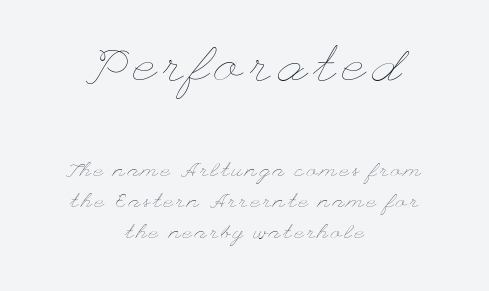
The image shows 50 px thin, wide type; set centered, normal line spacing (1.55x), not underlined; the first (top) block is 2.5x larger; low stroke contrast and a small x-height.
